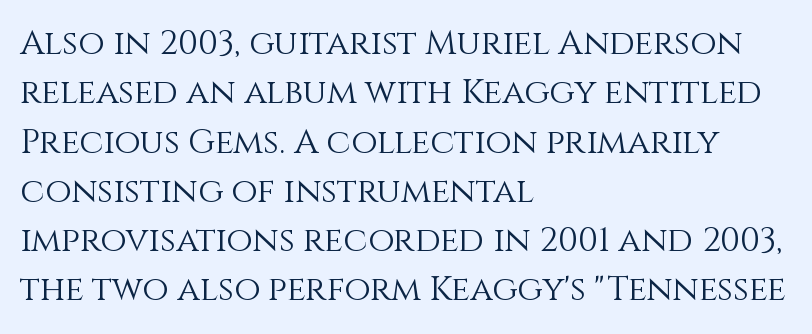
The image shows 34 px light type, upright; set left-aligned, normal line spacing (1.45x), normal letter spacing, not underlined; a large x-height.
